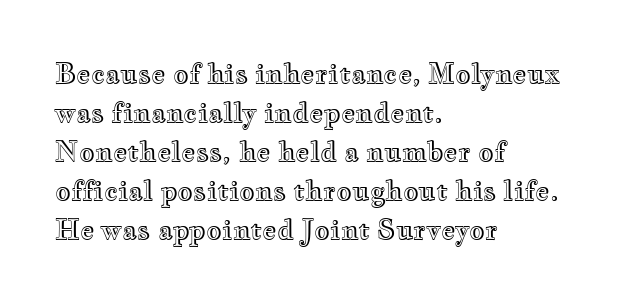
The image shows 27 px text type, upright; set left-aligned, normal line spacing (1.44x), normal letter spacing, not underlined.
